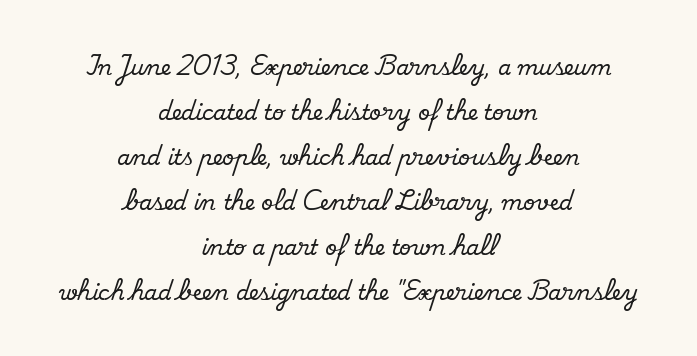
The image shows 21 px text type; set centered, loose line spacing (2.14x), normal letter spacing, not underlined.
